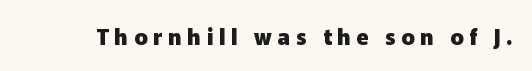
{"italic": "no", "bold": "yes", "underline": "no", "letter_spacing": "wide", "letter_spacing_em": 0.26, "glyph_px": 22}
